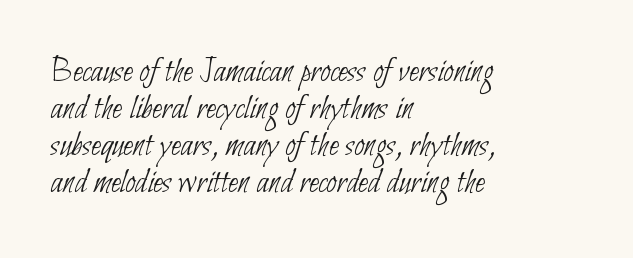
The image shows 36 px thin, condensed sans-serif type; set left-aligned, tight line spacing (1.03x), normal letter spacing, not underlined; low stroke contrast and a small x-height.
